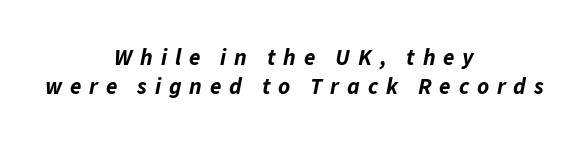
The image shows 23 px bold type, italic (leaning right); set centered, normal line spacing (1.26x), unusually wide letter spacing (+0.34 em), not underlined.
